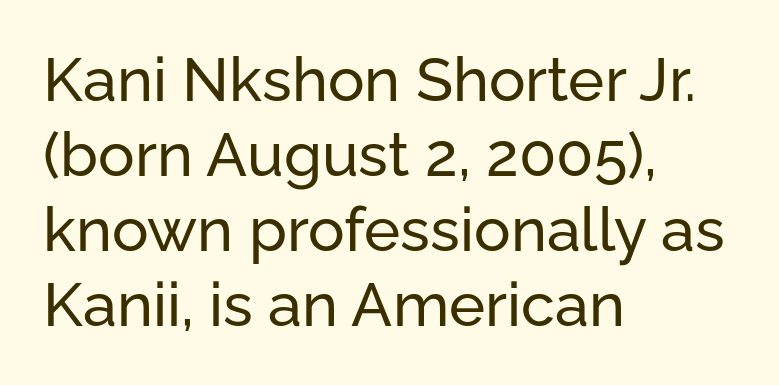
The image shows 61 px sans-serif type, upright; set left-aligned, line spacing 1.23x, normal letter spacing, not underlined; low stroke contrast and a medium x-height.
